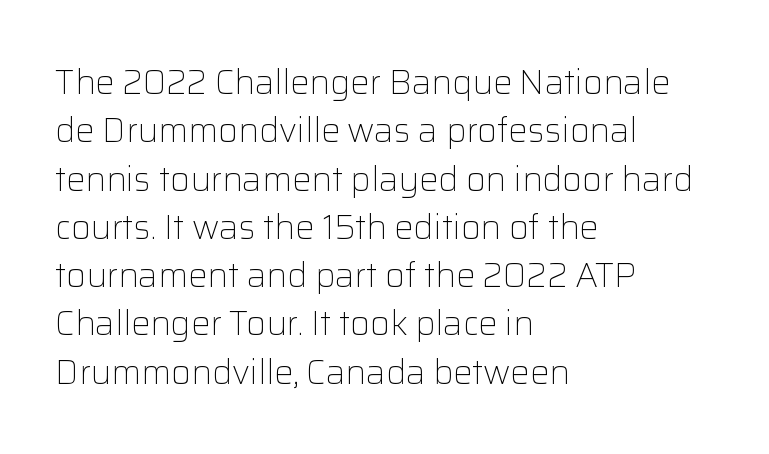
The image shows 34 px light sans-serif type, upright; set left-aligned, normal line spacing (1.42x), normal letter spacing, not underlined; low stroke contrast and a medium x-height.
